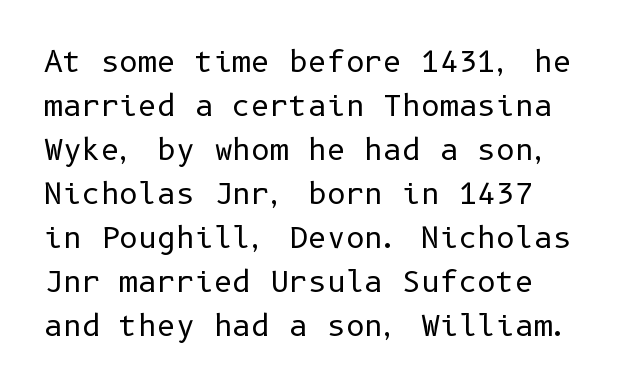
{"serif": "no", "italic": "no", "bold": "no", "weight": "regular", "width": "normal", "stroke_contrast": "low", "x_height": "medium", "underline": "no", "line_spacing": "normal", "line_spacing_ratio": 1.52, "letter_spacing": "normal", "letter_spacing_em": 0.0, "glyph_px": 29}
